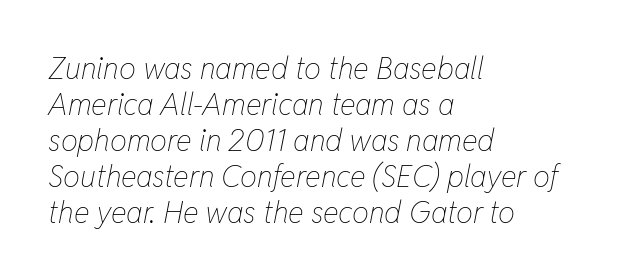
{"italic": "yes", "lean": "right", "slant_degrees": 11, "bold": "no", "weight": "thin", "width": "condensed", "stroke_contrast": "low", "x_height": "medium", "monospaced": "no", "underline": "no", "align": "left", "line_spacing_ratio": 1.2, "letter_spacing": "normal", "letter_spacing_em": 0.0, "glyph_px": 30}
